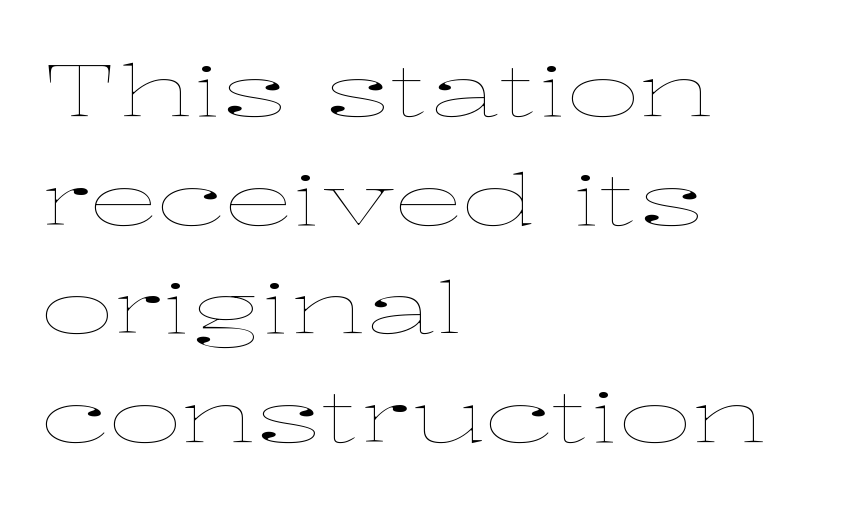
Q: Is the text bold? A: No.
Q: Is the text italic (slanted)? A: No, it is upright.
Q: Is the text underlined? A: No.
Q: How is the paragraph aligned? A: Left-aligned.
Q: Is the spacing between letters normal or unusually wide? A: Normal.
Q: Is the spacing between lines tight, normal or loose? A: Normal.
Q: Width (condensed, normal, or wide)? A: Wide.
Q: Stroke contrast? A: Low.
Q: x-height? A: Medium.
Q: Monospaced? A: No.
